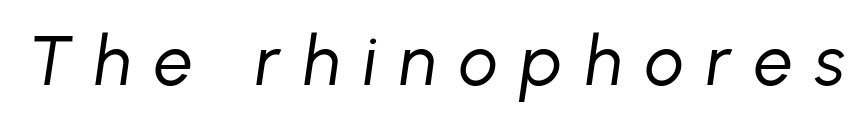
The image shows 69 px regular-weight type, italic (leaning right); set unusually wide letter spacing (+0.33 em), not underlined; low stroke contrast and a medium x-height.
